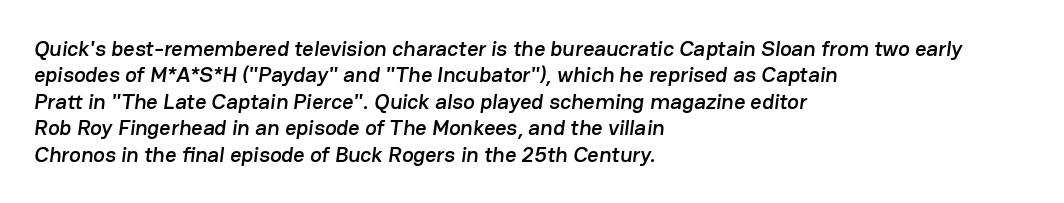
Q: Is the text underlined? A: No.
Q: How is the paragraph aligned? A: Left-aligned.
Q: Is the spacing between letters normal or unusually wide? A: Normal.
